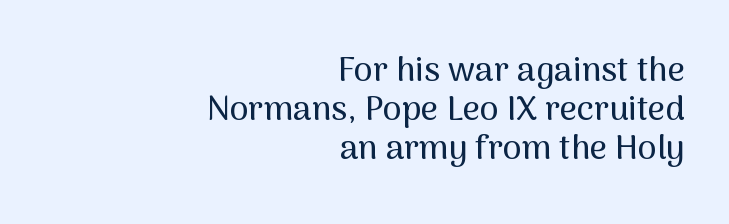
How would I describe the line gaps? Narrow and economical. Are there feet on the stems? There aren't — it's a sans. Compared with typical body copy, the letter spacing here is the same. Think of a printed novel: that variable character pitch is what you see here. Ordinary non-slanted type is in use.
